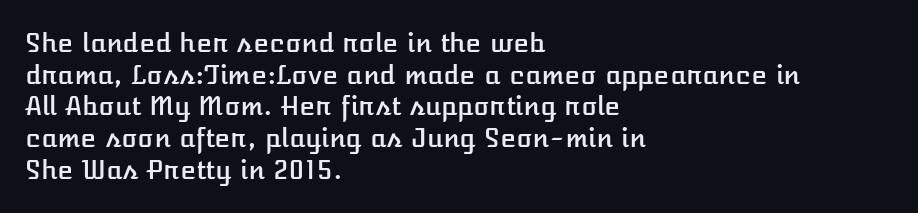
The lettering stays uniformly vertical, giving the passage a roman look. The baseline area is clear. The setting favours the left margin, as ordinary paragraphs usually do. These lines keep a tight, regular rhythm from letter to letter.
